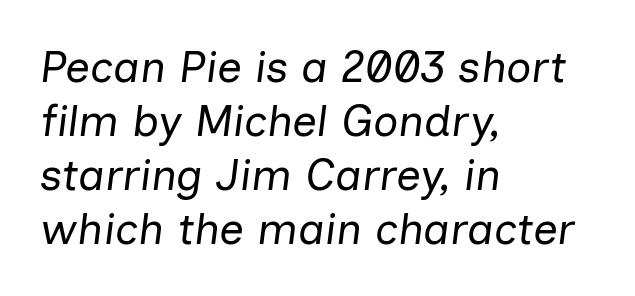
Type without underlining. Does the lettering tilt? It does — this is italic. Note the varied advance widths — an 'i' is clearly narrower than an 'm'. The rendering keeps characters at their native spacing. Think standard paragraph weight, or any step lighter than that.
